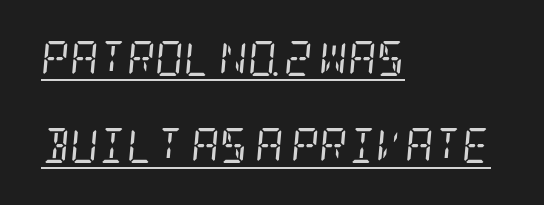
The letters sit at their default tracking, neither squeezed nor spread. The typesetter has applied underlining to the passage shown. Horizontally, the lines are justified to the leading edge only. Weight class: somewhere from thin through regular.
